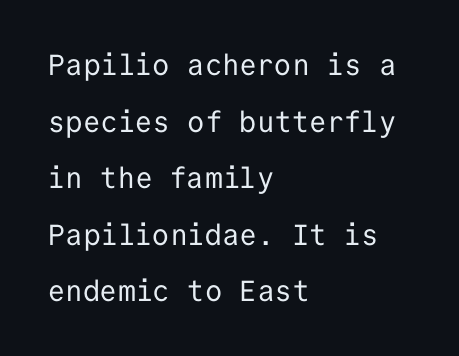
Q: Is the text bold? A: No.
Q: Is the text italic (slanted)? A: No, it is upright.
Q: Is the typeface a serif or a sans-serif typeface? A: Sans-serif.
Q: Is the text underlined? A: No.
Q: How is the paragraph aligned? A: Left-aligned.
Q: Is the spacing between letters normal or unusually wide? A: Normal.
Q: Is the spacing between lines tight, normal or loose? A: Loose.
Q: Width (condensed, normal, or wide)? A: Normal.
Q: Stroke contrast? A: Low.
Q: x-height? A: Medium.
Q: Monospaced? A: Yes.
